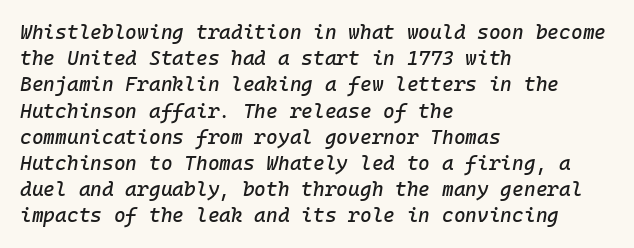
Q: Is the text italic (slanted)? A: Yes, it leans right by about 10 degrees.
Q: Is the text underlined? A: No.
Q: How is the paragraph aligned? A: Left-aligned.
Q: Is the spacing between letters normal or unusually wide? A: Normal.
Q: Is the spacing between lines tight, normal or loose? A: Normal.
